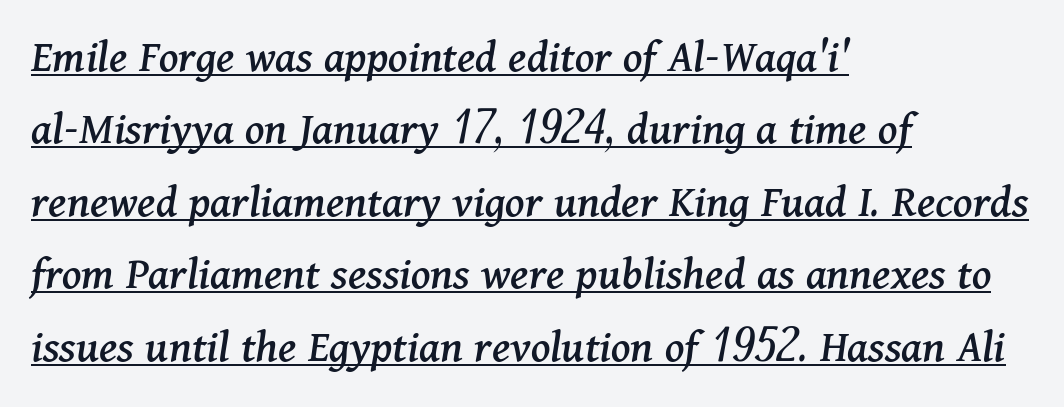
{"serif": "yes", "italic": "yes", "lean": "right", "slant_degrees": 11, "width": "normal", "stroke_contrast": "medium", "x_height": "medium", "monospaced": "no", "underline": "yes", "align": "left", "line_spacing": "normal", "line_spacing_ratio": 1.51, "letter_spacing": "normal", "letter_spacing_em": 0.0, "glyph_px": 48}
